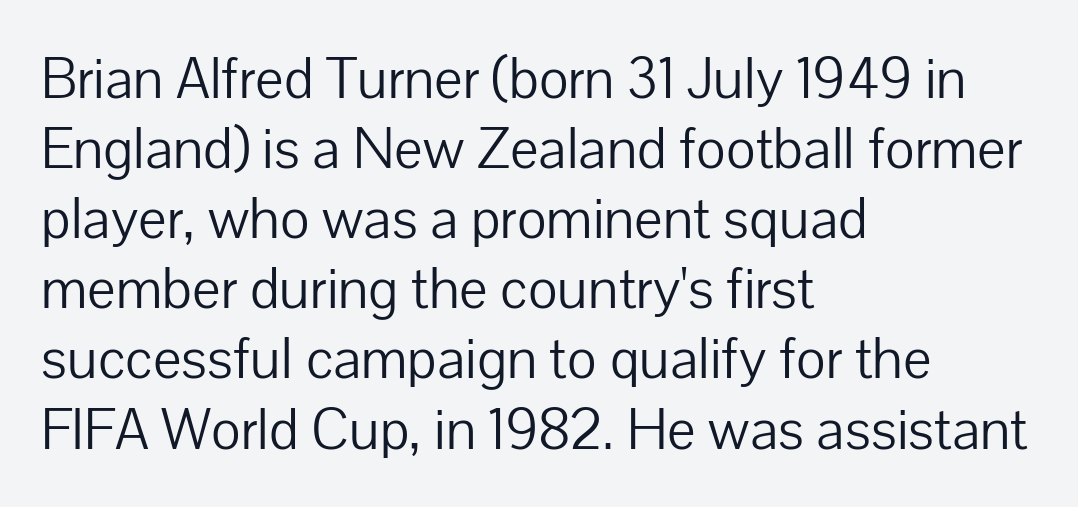
{"serif": "no", "italic": "no", "bold": "no", "weight": "light", "width": "normal", "stroke_contrast": "low", "x_height": "medium", "monospaced": "no", "underline": "no", "align": "left", "line_spacing_ratio": 1.23, "letter_spacing": "normal", "letter_spacing_em": 0.0, "glyph_px": 57}
